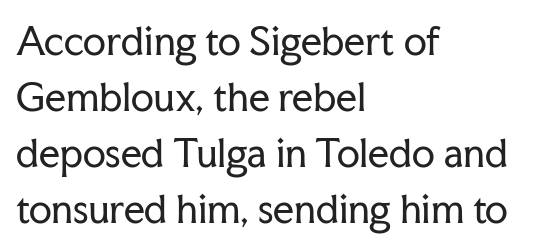
{"serif": "yes", "italic": "no", "bold": "no", "weight": "regular", "width": "normal", "stroke_contrast": "low", "x_height": "medium", "monospaced": "no", "underline": "no", "align": "left", "line_spacing": "normal", "line_spacing_ratio": 1.51, "letter_spacing": "normal", "letter_spacing_em": 0.0, "glyph_px": 37}
